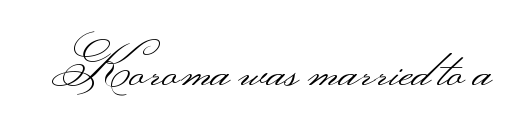
{"serif": "no", "bold": "no", "weight": "light", "width": "wide", "stroke_contrast": "medium", "monospaced": "no", "underline": "no", "letter_spacing": "normal", "letter_spacing_em": 0.0, "glyph_px": 53}
